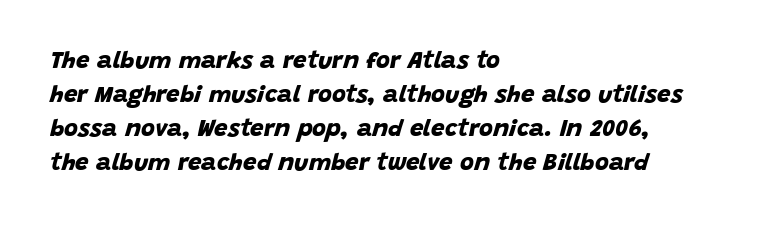
{"bold": "yes", "underline": "no", "align": "left", "line_spacing": "normal", "line_spacing_ratio": 1.41, "letter_spacing": "normal", "letter_spacing_em": 0.0, "glyph_px": 24}
